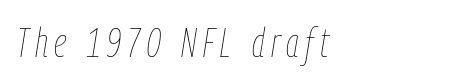
The image shows 41 px thin, condensed type, italic (leaning right); set left-aligned, not underlined; low stroke contrast and a medium x-height.
